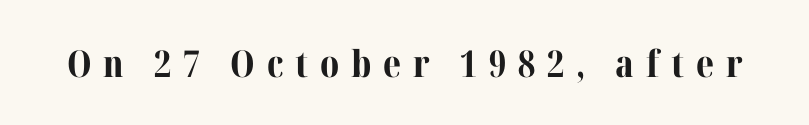
The image shows 37 px bold serif type, upright; set unusually wide letter spacing (+0.32 em), not underlined; medium stroke contrast and a medium x-height.
